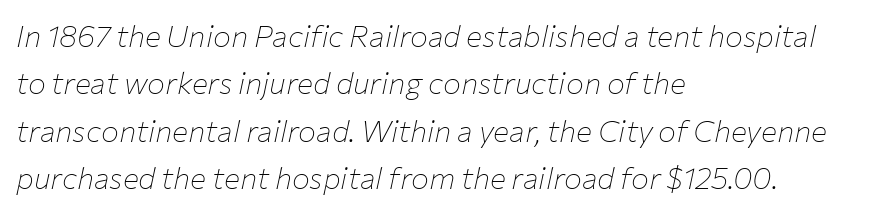
The image shows 30 px thin type, italic (leaning right); set left-aligned, normal line spacing (1.58x), normal letter spacing, not underlined; low stroke contrast and a medium x-height.
